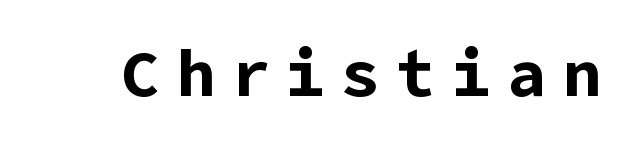
{"serif": "no", "italic": "no", "bold": "yes", "weight": "bold", "width": "normal", "stroke_contrast": "low", "x_height": "medium", "underline": "no", "letter_spacing": "wide", "letter_spacing_em": 0.25, "glyph_px": 65}
